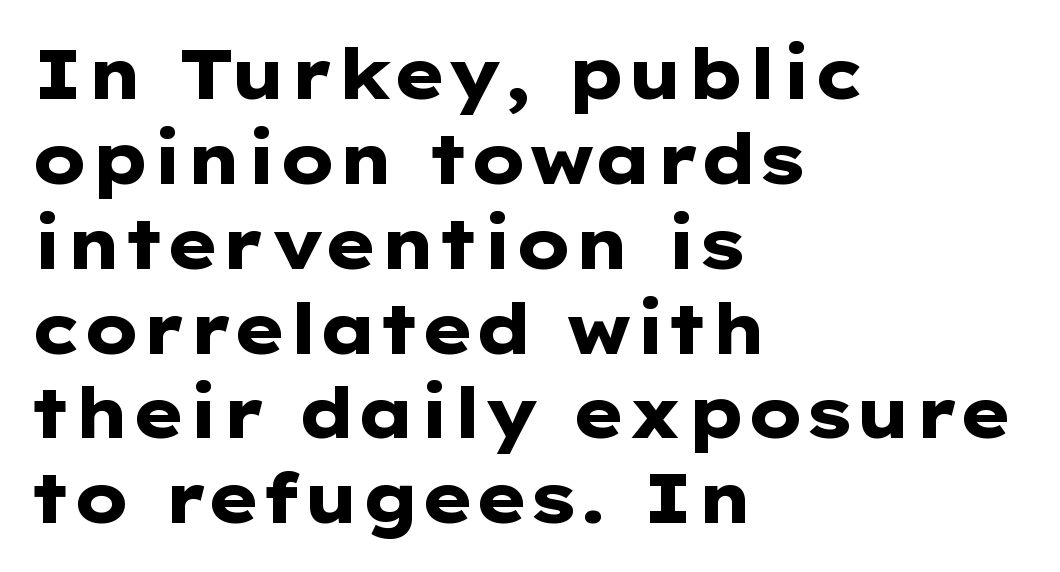
The image shows 69 px heavy, wide sans-serif type, upright; set left-aligned, line spacing 1.23x, normal letter spacing, not underlined; low stroke contrast and a medium x-height.
